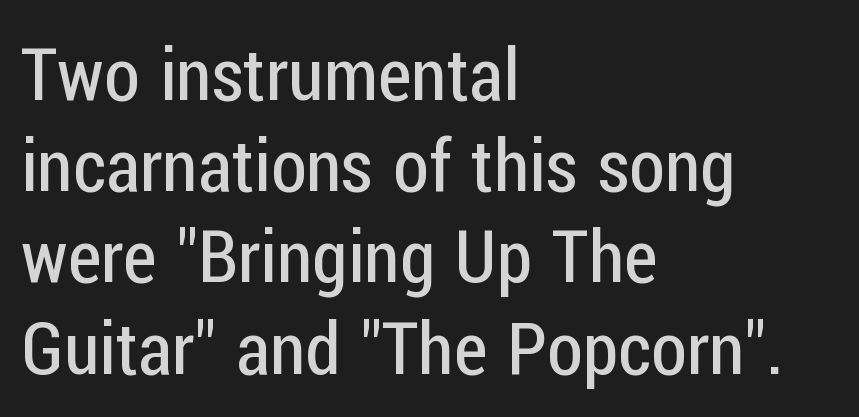
The typeface has the unassuming heft of standard copy or less. The passage shown is typed in a proportional face where columns would drift. The gaps between neighbouring characters are ordinary and unremarkable. Every row of glyphs begins at an identical x-position on the left. Glance below the letters and you will spot only blank space.
